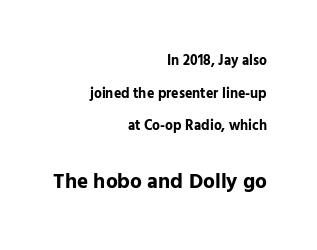
Is there any slant? The stems are plumb. Compare the two chunks: the lower has the greater cap height. You could fit nearly another row in the gap between these rows. Each glyph is drawn with heavy, bold strokes. The passage shown has conventional tracking throughout.
